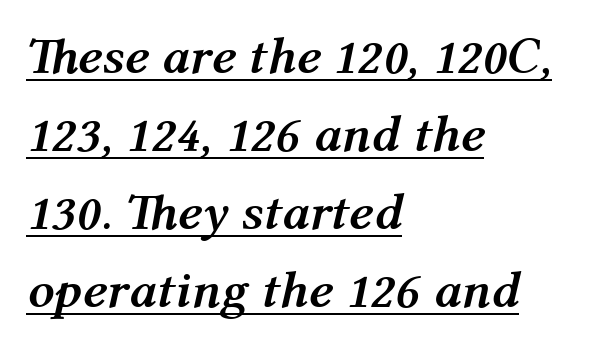
Q: Is the text bold? A: Yes.
Q: Is the text italic (slanted)? A: Yes, it leans right by about 12 degrees.
Q: Is the text underlined? A: Yes.
Q: How is the paragraph aligned? A: Left-aligned.
Q: Is the spacing between letters normal or unusually wide? A: Normal.
Q: Is the spacing between lines tight, normal or loose? A: Normal.
Q: Width (condensed, normal, or wide)? A: Normal.
Q: Stroke contrast? A: Medium.
Q: x-height? A: Medium.
Q: Monospaced? A: No.
